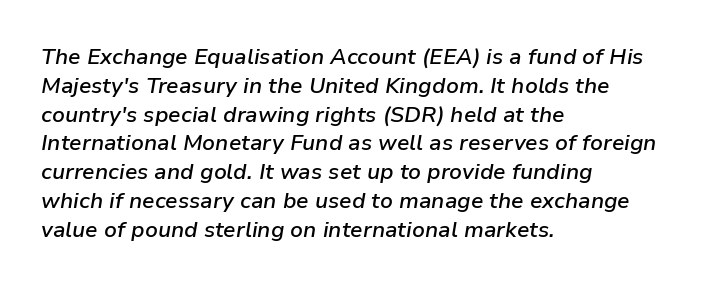
The string is rendered with underlining switched off. In terms of posture, this sample is oblique. These lines are set flush left with a ragged right edge. Does the leading feel generous? No, just average. A semibold gives these letters moderate extra thickness, short of bold.
